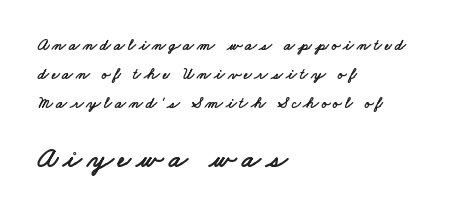
Q: Is the typeface a serif or a sans-serif typeface? A: Sans-serif.
Q: Is the text underlined? A: No.
Q: How is the paragraph aligned? A: Left-aligned.
Q: Which block of text is set in a larger size, the first (top) or the second (bottom)? A: The second (bottom) one.
Q: Width (condensed, normal, or wide)? A: Wide.
Q: Stroke contrast? A: Low.
Q: x-height? A: Small.
Q: Monospaced? A: No.
